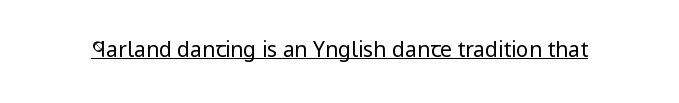
Italic: no, the glyphs are upright roman. You can see a thin bar hugging the bottom of the glyphs. Nothing heavy about these letters — not bold at all. Look at the tracking — it's just the regular setting, nothing added.
